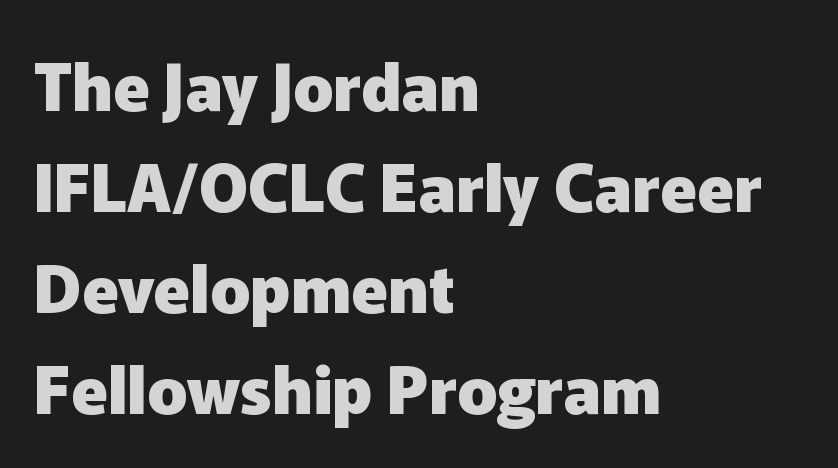
The image shows 66 px heavy sans-serif type, upright; set left-aligned, normal line spacing (1.53x), normal letter spacing, not underlined; low stroke contrast and a medium x-height.
